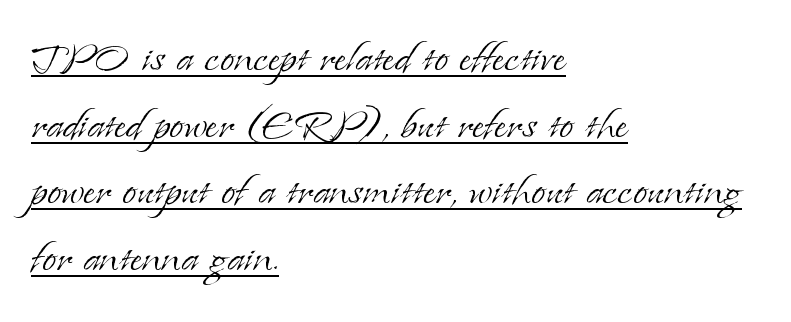
{"serif": "yes", "bold": "no", "weight": "light", "width": "normal", "stroke_contrast": "low", "x_height": "small", "monospaced": "no", "underline": "yes", "align": "left", "line_spacing": "normal", "line_spacing_ratio": 1.28, "letter_spacing": "normal", "letter_spacing_em": 0.0, "glyph_px": 52}
